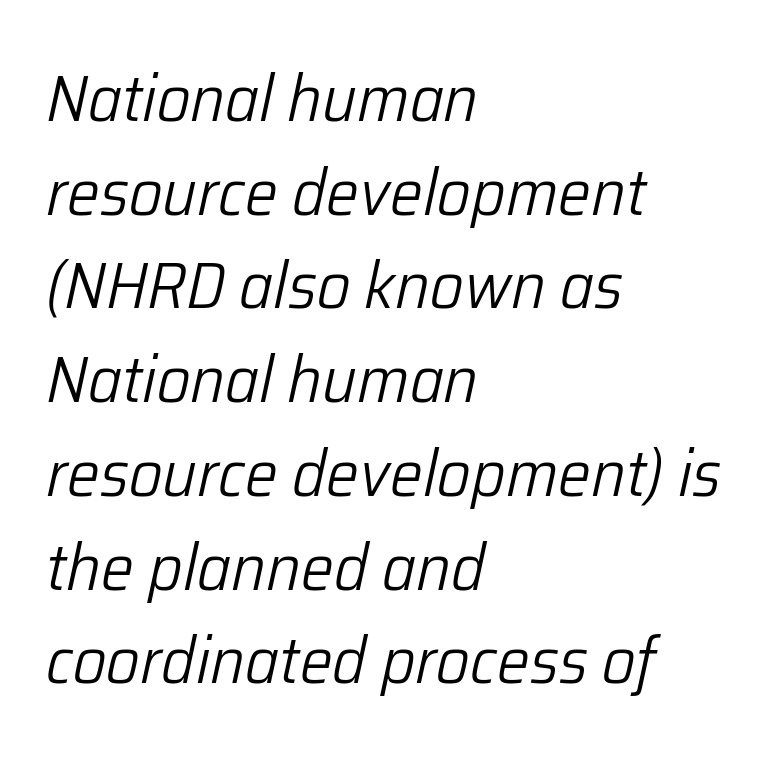
{"italic": "yes", "lean": "right", "slant_degrees": 12, "bold": "no", "weight": "light", "width": "normal", "stroke_contrast": "low", "x_height": "medium", "monospaced": "no", "underline": "no", "align": "left", "line_spacing": "normal", "line_spacing_ratio": 1.42, "letter_spacing": "normal", "letter_spacing_em": 0.0, "glyph_px": 66}
